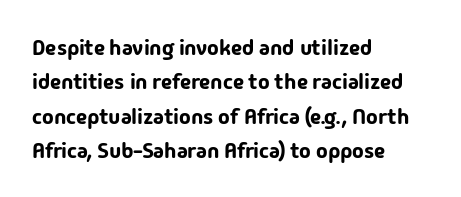
The image shows 22 px text type, upright; set left-aligned, normal line spacing (1.56x), normal letter spacing, not underlined.
